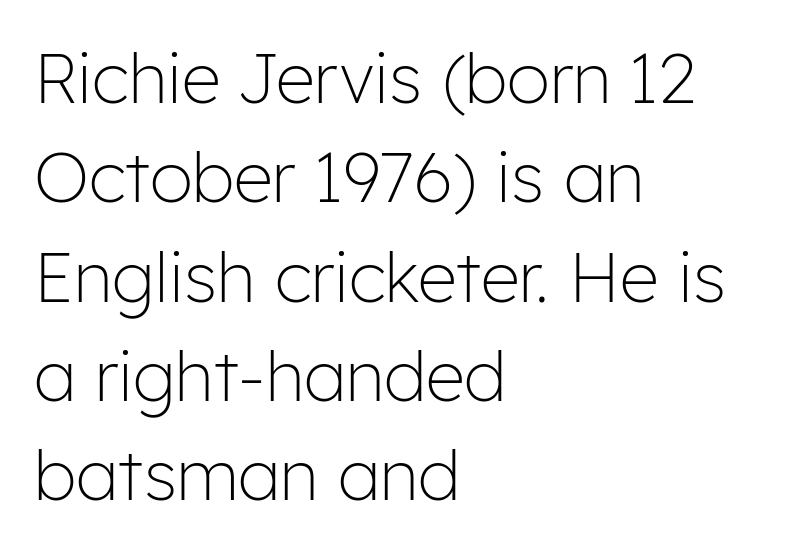
Q: Is the text bold? A: No.
Q: Is the text italic (slanted)? A: No, it is upright.
Q: Is the typeface a serif or a sans-serif typeface? A: Sans-serif.
Q: Is the text underlined? A: No.
Q: How is the paragraph aligned? A: Left-aligned.
Q: Is the spacing between letters normal or unusually wide? A: Normal.
Q: Is the spacing between lines tight, normal or loose? A: Normal.
Q: Width (condensed, normal, or wide)? A: Normal.
Q: Stroke contrast? A: Low.
Q: x-height? A: Medium.
Q: Monospaced? A: No.
